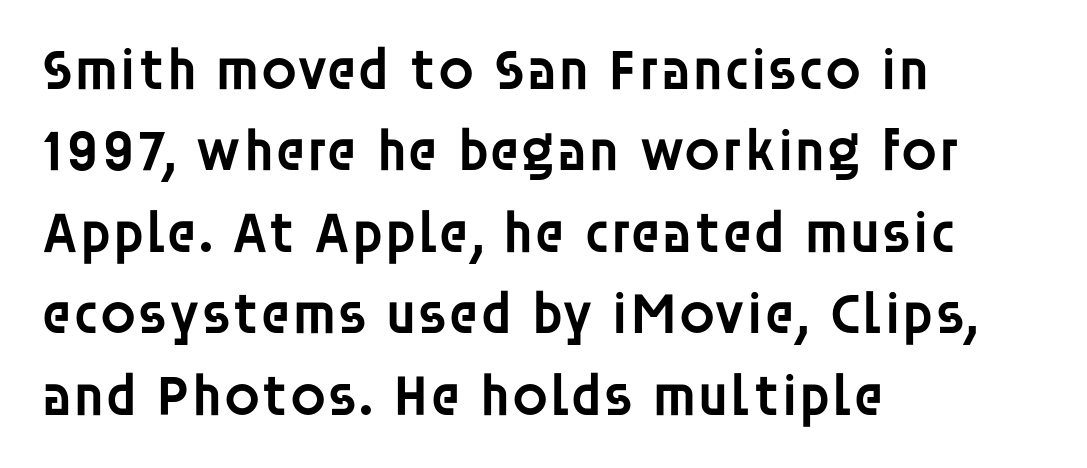
The image shows 59 px semibold sans-serif type, upright; set left-aligned, normal line spacing (1.38x), normal letter spacing, not underlined; low stroke contrast and a large x-height.
